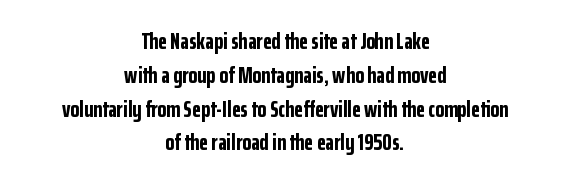
Q: Is the text bold? A: Yes.
Q: Is the text italic (slanted)? A: No, it is upright.
Q: Is the text underlined? A: No.
Q: How is the paragraph aligned? A: Centered.
Q: Is the spacing between letters normal or unusually wide? A: Normal.
Q: Is the spacing between lines tight, normal or loose? A: Normal.
